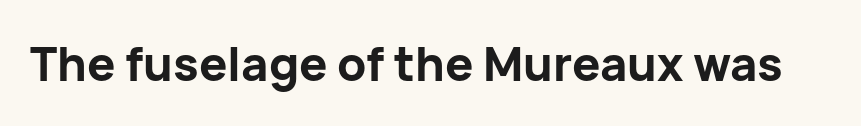
Q: Is the text bold? A: Yes.
Q: Is the text italic (slanted)? A: No, it is upright.
Q: Is the typeface a serif or a sans-serif typeface? A: Sans-serif.
Q: Is the text underlined? A: No.
Q: Is the spacing between letters normal or unusually wide? A: Normal.
Q: Width (condensed, normal, or wide)? A: Normal.
Q: Stroke contrast? A: Low.
Q: x-height? A: Medium.
Q: Monospaced? A: No.
